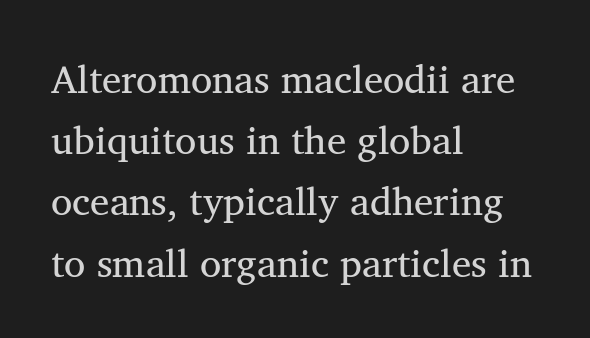
Descenders are the only things crossing below the line. Baseline-to-baseline distance is the conventional proportion of letter height. The typeface has the unassuming heft of standard copy or less. The letters sit at their default tracking, neither squeezed nor spread. Visually the block forms a straight wall on the left and a jagged coastline on the right. The face used here is proportionally spaced, like ordinary book or web type.
